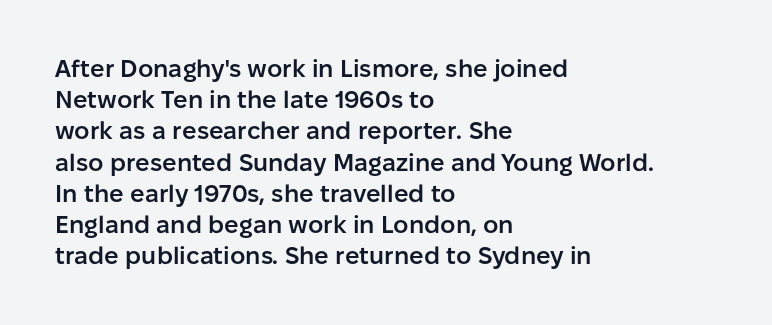
Q: Is the text bold? A: Semi-bold.
Q: Is the text italic (slanted)? A: No, it is upright.
Q: Is the text underlined? A: No.
Q: How is the paragraph aligned? A: Left-aligned.
Q: Is the spacing between letters normal or unusually wide? A: Normal.
Q: Is the spacing between lines tight, normal or loose? A: Normal.
